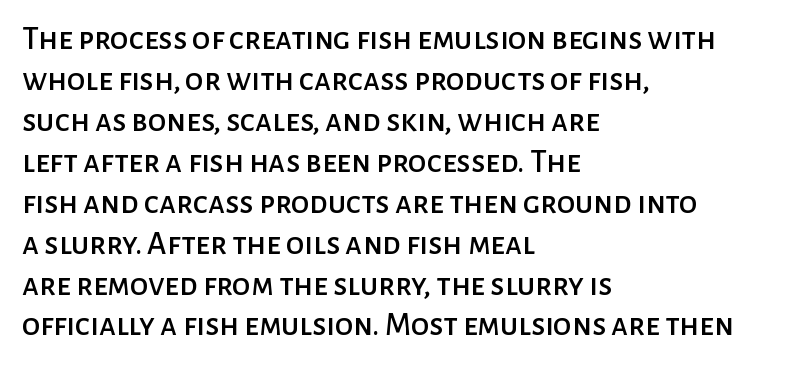
{"serif": "no", "italic": "no", "width": "normal", "stroke_contrast": "low", "x_height": "medium", "monospaced": "no", "underline": "no", "align": "left", "line_spacing_ratio": 1.24, "letter_spacing": "normal", "letter_spacing_em": 0.0, "glyph_px": 33}
